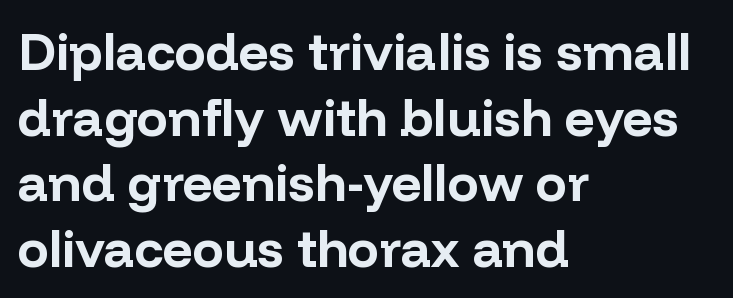
Spacing verdict: proportional, widths tailored to each character. The typesetting leans heavy: a genuine bold. The lines are quadded left. No feet cap the strokes, marking this as sans-serif type. Italic: no, the glyphs are upright roman. Honestly, the letter spacing is just normal — you wouldn't notice it.
